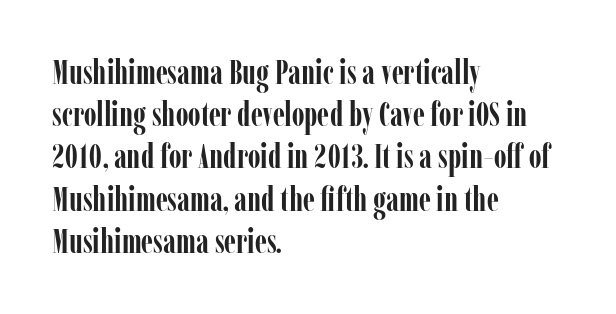
{"serif": "yes", "italic": "no", "bold": "yes", "weight": "semibold", "width": "condensed", "stroke_contrast": "low", "x_height": "medium", "monospaced": "no", "underline": "no", "align": "left", "line_spacing": "normal", "line_spacing_ratio": 1.28, "letter_spacing": "normal", "letter_spacing_em": 0.0, "glyph_px": 33}
